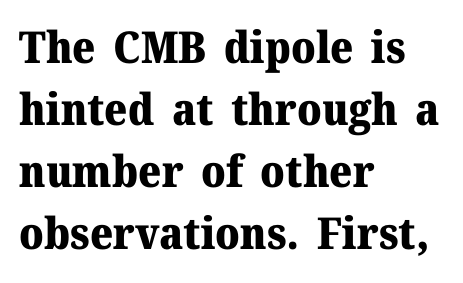
This is the regular roman posture of the typeface. Bold? Absolutely — the strokes are thick and heavy. This sample keeps an unexceptional amount of space between lines. Lines of text with bare space underneath. This sample uses plain, unmodified letter spacing.
